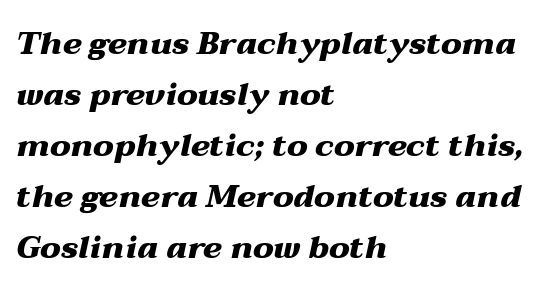
The image shows 32 px heavy, wide type, italic (leaning right); set left-aligned, normal line spacing (1.59x), normal letter spacing, not underlined; medium stroke contrast and a medium x-height.
